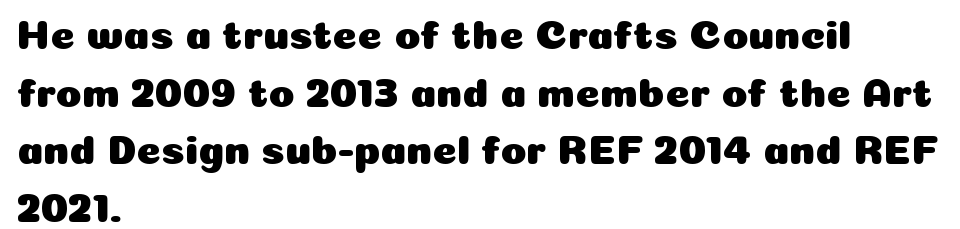
The glyphs are unaccompanied by any horizontal stroke below them. These lines were composed using upright roman letters. Here the designer chose a conventional face with non-uniform glyph widths. Stroke terminals: plain, sans-serif.
